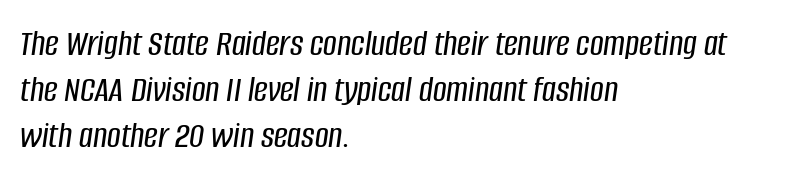
{"italic": "yes", "lean": "right", "slant_degrees": 8, "width": "condensed", "stroke_contrast": "low", "x_height": "large", "monospaced": "no", "underline": "no", "align": "left", "line_spacing_ratio": 1.21, "letter_spacing": "normal", "letter_spacing_em": 0.0, "glyph_px": 38}
